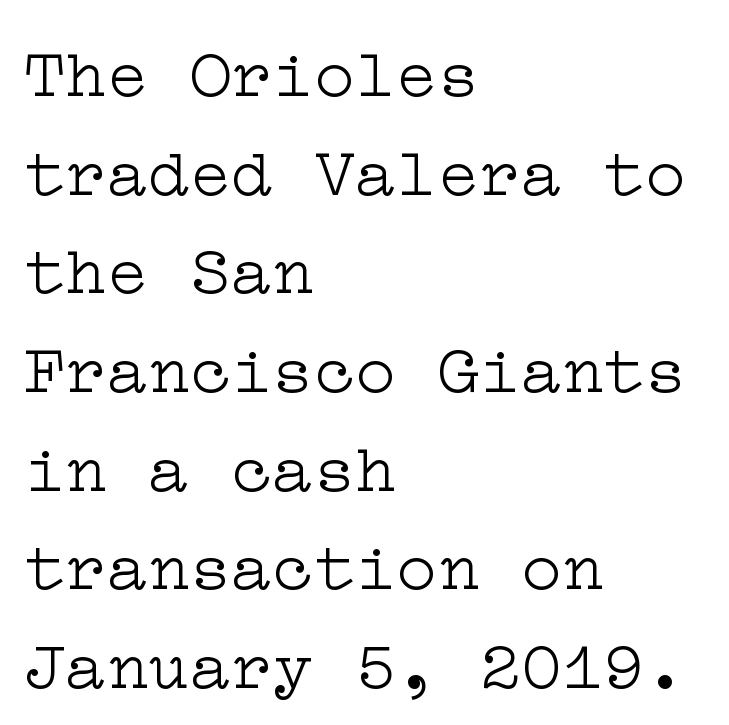
{"serif": "yes", "italic": "no", "bold": "no", "weight": "light", "width": "wide", "stroke_contrast": "low", "x_height": "medium", "underline": "no", "align": "left", "line_spacing": "normal", "line_spacing_ratio": 1.43, "letter_spacing": "normal", "letter_spacing_em": 0.0, "glyph_px": 69}
